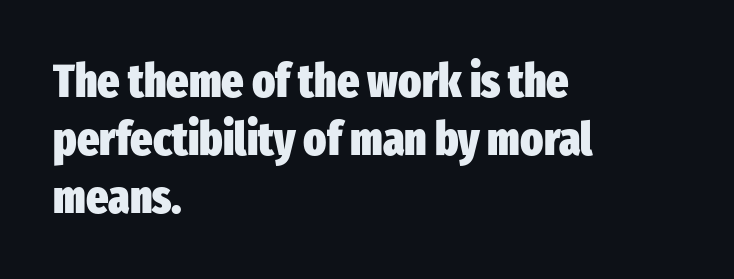
The image shows 47 px heavy, condensed sans-serif type, upright; set left-aligned, line spacing 1.23x, normal letter spacing, not underlined; low stroke contrast and a medium x-height.
